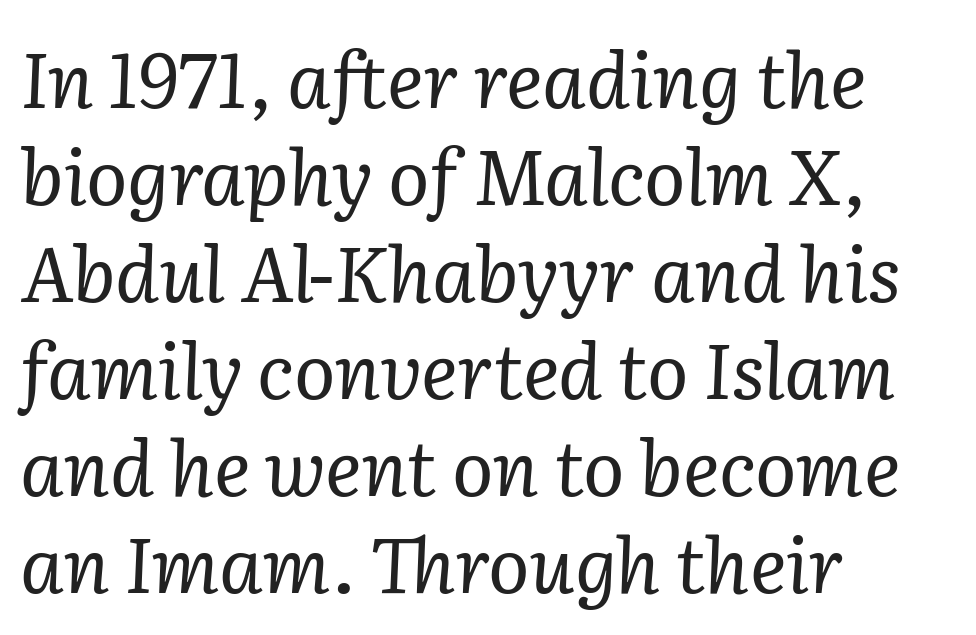
Q: Is the text bold? A: No.
Q: Is the text italic (slanted)? A: Yes, it leans right by about 2 degrees.
Q: Is the typeface a serif or a sans-serif typeface? A: Serif.
Q: Is the text underlined? A: No.
Q: How is the paragraph aligned? A: Left-aligned.
Q: Is the spacing between letters normal or unusually wide? A: Normal.
Q: Is the spacing between lines tight, normal or loose? A: Normal.
Q: Width (condensed, normal, or wide)? A: Normal.
Q: Stroke contrast? A: Low.
Q: x-height? A: Medium.
Q: Monospaced? A: No.
